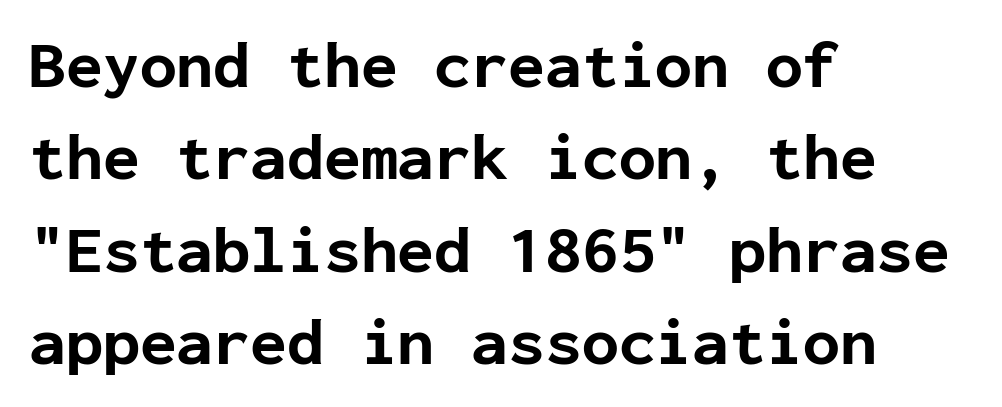
If you drew a ruler down the left edge, every line would touch it. Every character here occupies the same horizontal width, giving the sample a typewriter-like rhythm. Regular leading. Nothing unusual about the tracking: characters are spaced as the font intends. The rendering shows plain stroke endings on the letterforms — a sans-serif design. Honestly, there is no underline to notice here at all.
